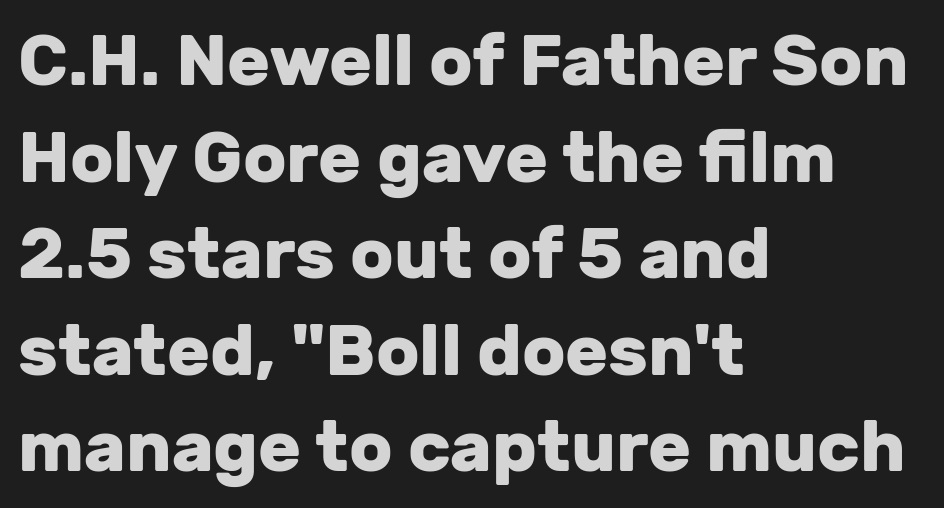
{"serif": "no", "italic": "no", "bold": "yes", "weight": "heavy", "width": "normal", "stroke_contrast": "low", "x_height": "medium", "monospaced": "no", "underline": "no", "align": "left", "line_spacing": "normal", "line_spacing_ratio": 1.36, "letter_spacing": "normal", "letter_spacing_em": 0.0, "glyph_px": 71}
